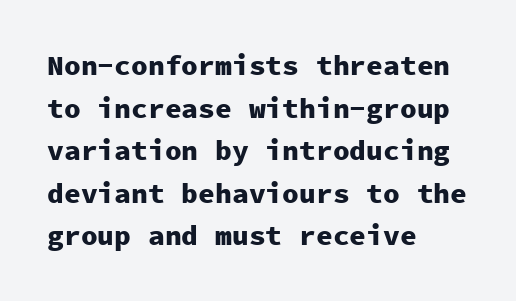
The image shows 28 px heavy sans-serif type, upright, monospaced; set left-aligned, normal line spacing (1.52x), normal letter spacing, not underlined; low stroke contrast and a medium x-height.
